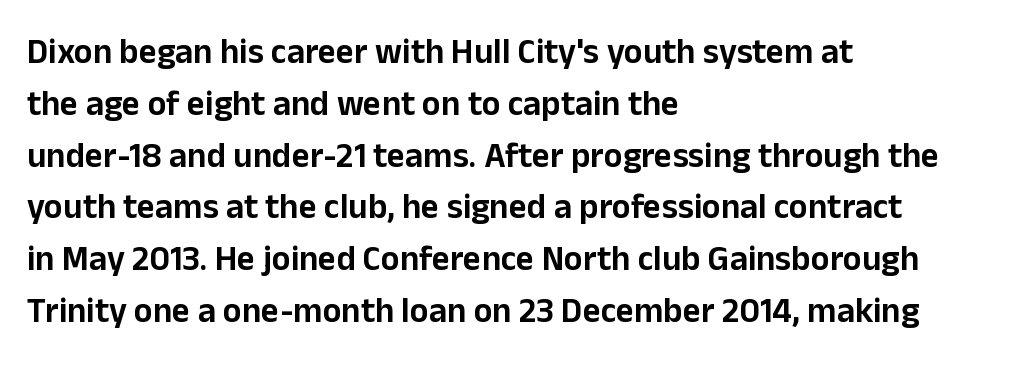
The image shows 35 px sans-serif type, upright; set left-aligned, normal line spacing (1.48x), normal letter spacing, not underlined; low stroke contrast and a medium x-height.
